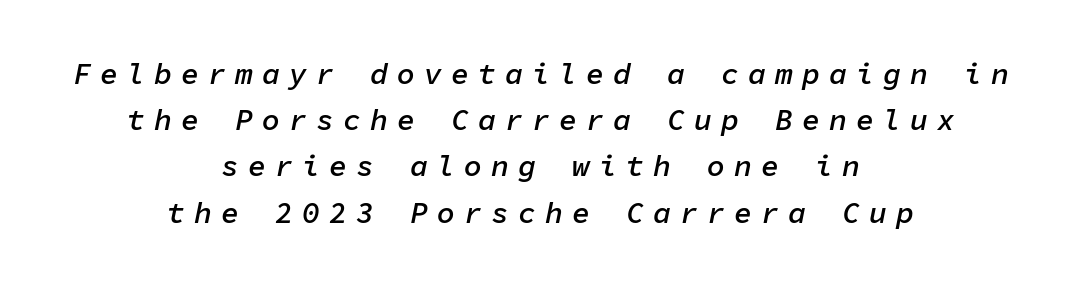
The image shows 30 px semibold type, italic (leaning right), monospaced; set centered, normal line spacing (1.54x), unusually wide letter spacing (+0.3 em), not underlined; low stroke contrast and a medium x-height.
